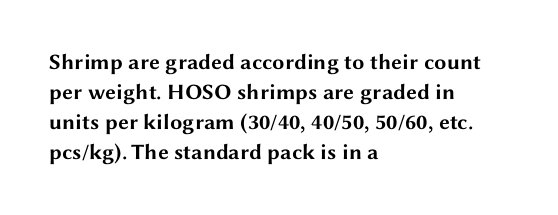
The image shows 22 px bold type, upright; set left-aligned, normal line spacing (1.37x), normal letter spacing, not underlined.
